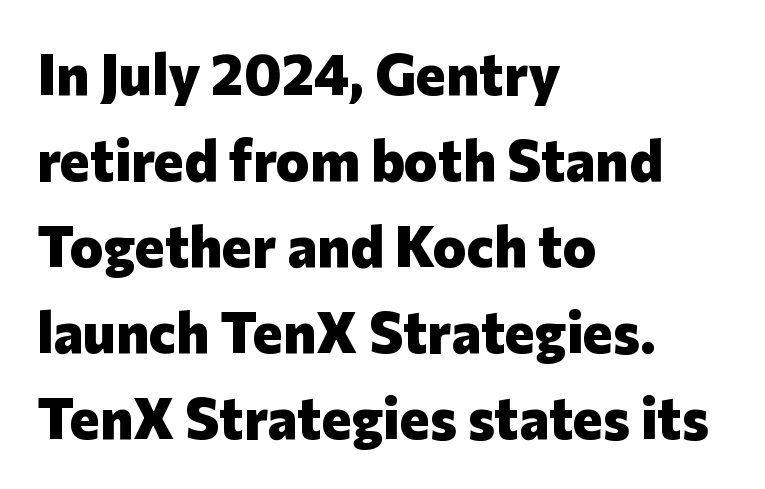
{"serif": "no", "italic": "no", "bold": "yes", "weight": "heavy", "width": "normal", "stroke_contrast": "low", "x_height": "medium", "monospaced": "no", "underline": "no", "align": "left", "line_spacing": "normal", "line_spacing_ratio": 1.51, "letter_spacing": "normal", "letter_spacing_em": 0.0, "glyph_px": 57}
